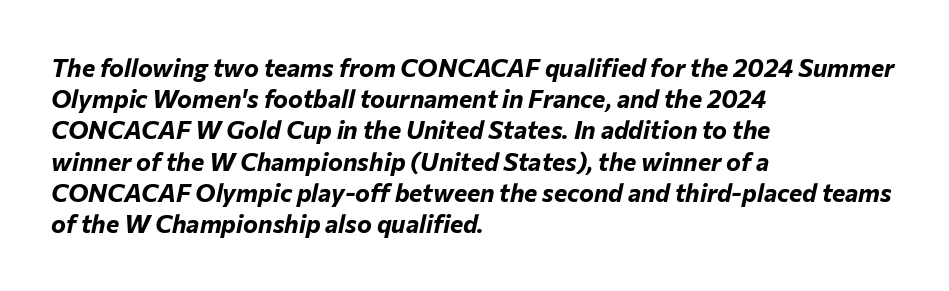
The line-height multiplier appears to be the usual default. The rendering keeps characters at their native spacing. The zone under the glyphs is completely vacant. The specimen reads as italic at a glance. Set as a true bold cut, around the 700 mark. Horizontally, the lines are justified to the leading edge only.
